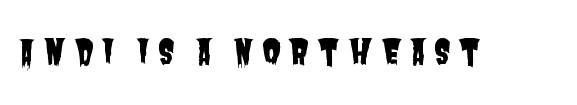
{"serif": "no", "width": "condensed", "stroke_contrast": "low", "x_height": "large", "monospaced": "no", "underline": "no", "letter_spacing": "wide", "letter_spacing_em": 0.23, "glyph_px": 34}
